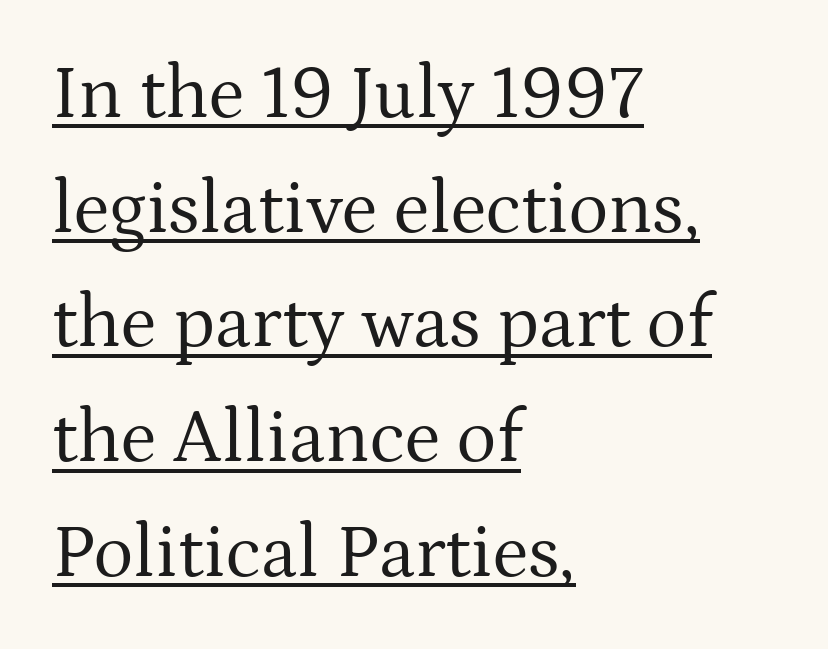
Somebody hit Ctrl+U on this one — the words are underlined. The face used here is seriffed, in the tradition of book romans. Successive baselines arrive at the customary interval. Varying glyph widths throughout — classic text-font behaviour.
